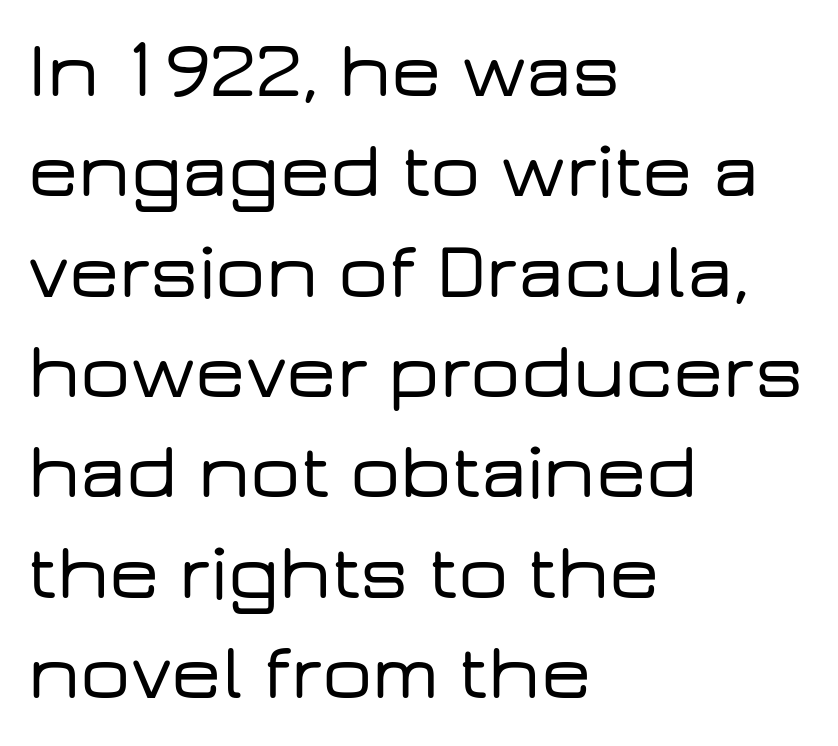
Designer's note — italics off, roman on. Is this a fixed-width face? No — the glyphs have proportional, varying widths. The face used here is a sans, in the tradition of grotesques and geometrics. The compositor pushed each line to the left boundary.
